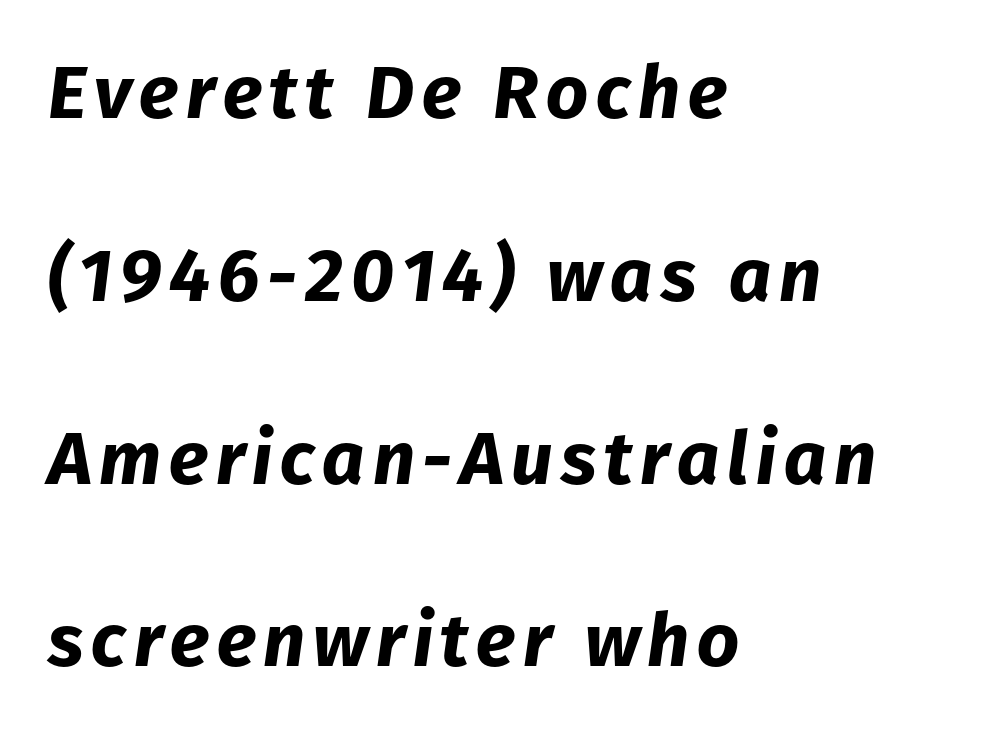
The image shows 74 px bold type, italic (leaning right); set left-aligned, loose line spacing (2.47x), not underlined; low stroke contrast and a medium x-height.
